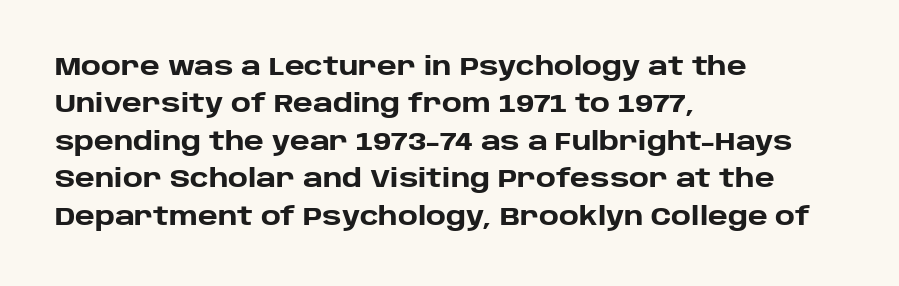
Q: Is the text bold? A: Yes.
Q: Is the text italic (slanted)? A: No, it is upright.
Q: Is the text underlined? A: No.
Q: How is the paragraph aligned? A: Left-aligned.
Q: Is the spacing between letters normal or unusually wide? A: Normal.
Q: Is the spacing between lines tight, normal or loose? A: Normal.
